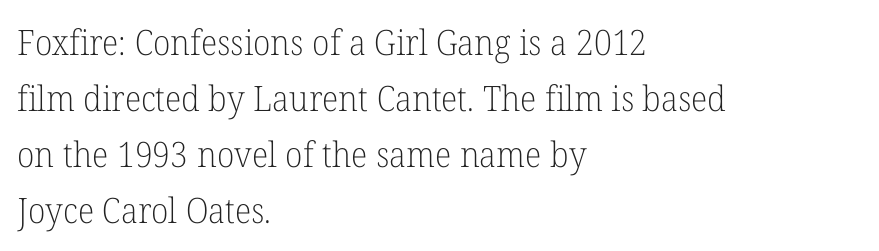
Successive baselines arrive at the customary interval. Note the varied advance widths — an 'i' is clearly narrower than an 'm'. The letterforms sit at book weight or below. Upright lettering throughout. The compositor pushed each line to the left boundary.
